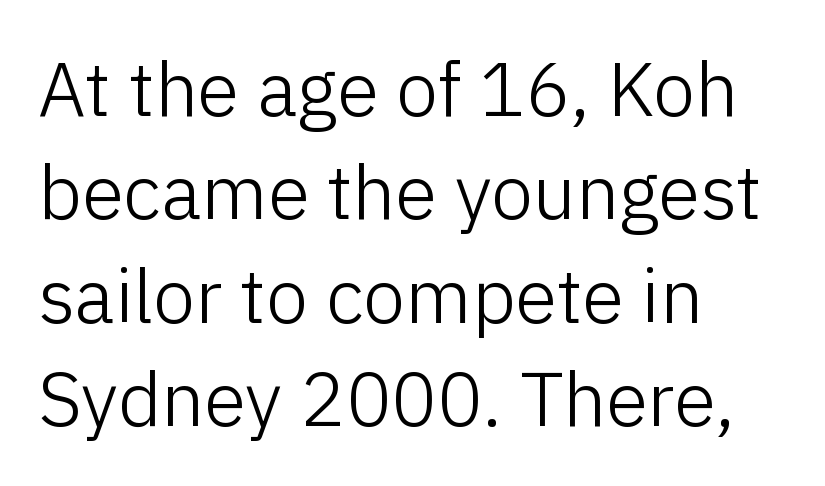
The image shows 76 px light sans-serif type, upright; set left-aligned, normal line spacing (1.36x), normal letter spacing, not underlined; low stroke contrast and a medium x-height.
